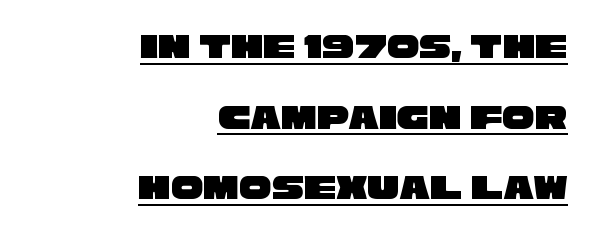
Q: Is the typeface a serif or a sans-serif typeface? A: Sans-serif.
Q: Is the text underlined? A: Yes.
Q: How is the paragraph aligned? A: Right-aligned.
Q: Is the spacing between letters normal or unusually wide? A: Normal.
Q: Is the spacing between lines tight, normal or loose? A: Loose.
Q: Width (condensed, normal, or wide)? A: Wide.
Q: Stroke contrast? A: Low.
Q: x-height? A: Large.
Q: Monospaced? A: No.
